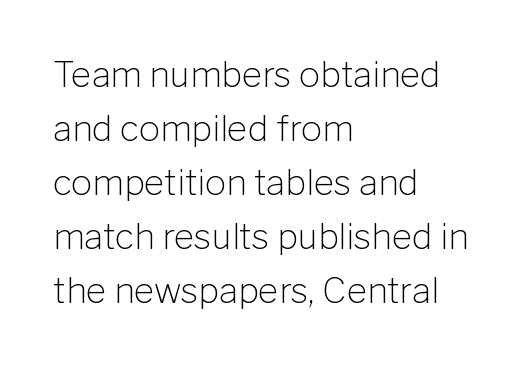
{"serif": "no", "italic": "no", "bold": "no", "weight": "light", "width": "normal", "stroke_contrast": "low", "x_height": "medium", "monospaced": "no", "underline": "no", "align": "left", "line_spacing": "normal", "line_spacing_ratio": 1.54, "letter_spacing": "normal", "letter_spacing_em": 0.0, "glyph_px": 35}
